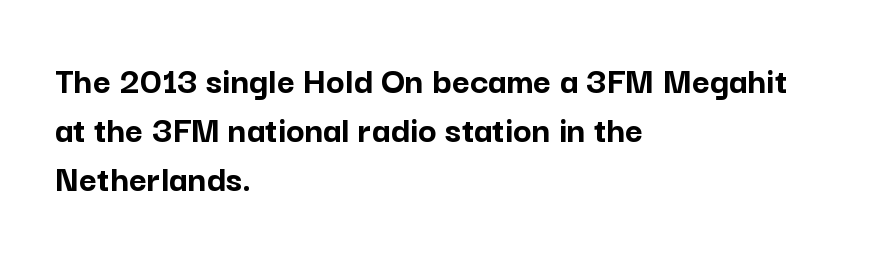
Q: Is the text bold? A: Yes.
Q: Is the text italic (slanted)? A: No, it is upright.
Q: Is the typeface a serif or a sans-serif typeface? A: Sans-serif.
Q: Is the text underlined? A: No.
Q: How is the paragraph aligned? A: Left-aligned.
Q: Is the spacing between letters normal or unusually wide? A: Normal.
Q: Is the spacing between lines tight, normal or loose? A: Normal.
Q: Width (condensed, normal, or wide)? A: Normal.
Q: Stroke contrast? A: Low.
Q: x-height? A: Medium.
Q: Monospaced? A: No.
